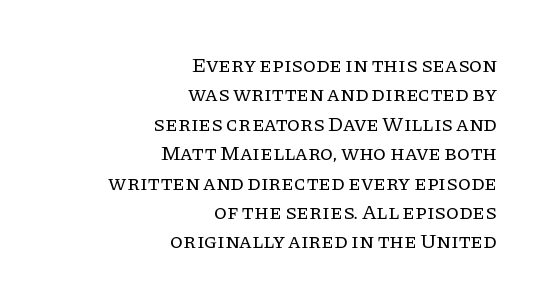
Q: Is the text bold? A: No.
Q: Is the text italic (slanted)? A: No, it is upright.
Q: Is the text underlined? A: No.
Q: How is the paragraph aligned? A: Right-aligned.
Q: Is the spacing between letters normal or unusually wide? A: Normal.
Q: Is the spacing between lines tight, normal or loose? A: Normal.
